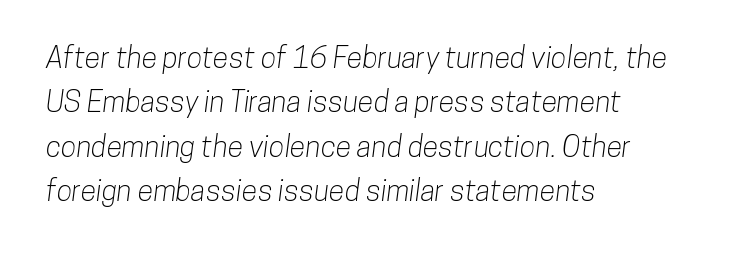
Where is the straight margin? On the left. Is this a fixed-width face? No — the glyphs have proportional, varying widths. Quick note: underline off. One glance says typical: line gaps are just what's usual. A sans-serif font was chosen for this passage. Letter spacing: default.
